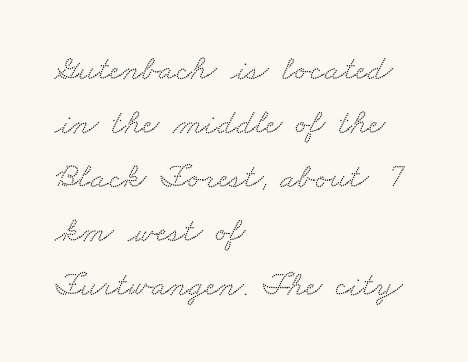
Q: Is the typeface a serif or a sans-serif typeface? A: Serif.
Q: Is the text underlined? A: No.
Q: How is the paragraph aligned? A: Left-aligned.
Q: Is the spacing between letters normal or unusually wide? A: Normal.
Q: Is the spacing between lines tight, normal or loose? A: Normal.
Q: Width (condensed, normal, or wide)? A: Wide.
Q: Stroke contrast? A: Low.
Q: x-height? A: Small.
Q: Monospaced? A: No.
